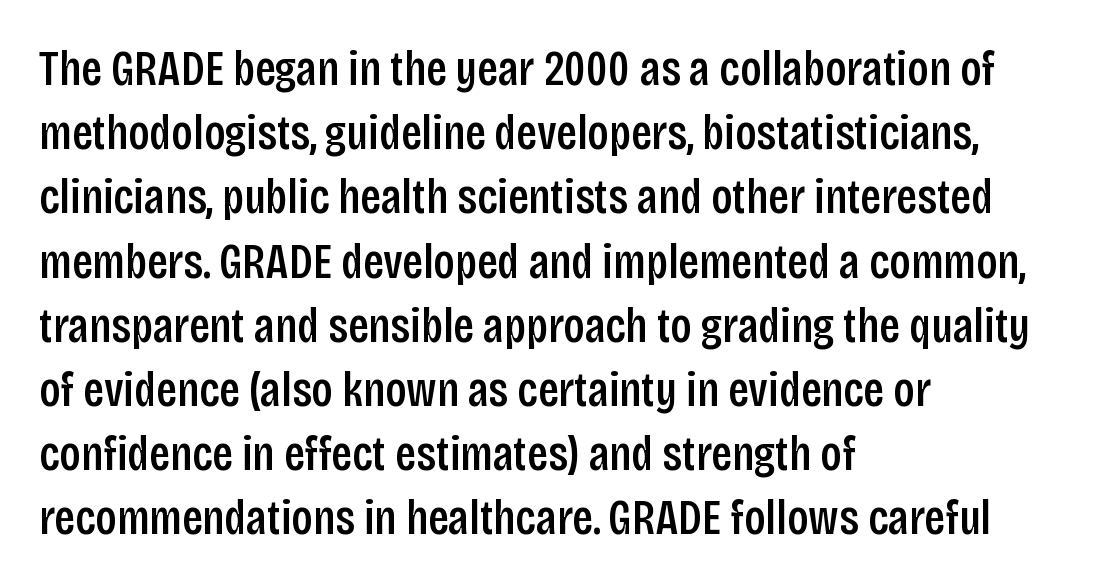
{"serif": "no", "italic": "no", "bold": "semi", "weight": "semibold", "width": "condensed", "stroke_contrast": "low", "x_height": "large", "monospaced": "no", "underline": "no", "align": "left", "line_spacing": "normal", "line_spacing_ratio": 1.31, "letter_spacing": "normal", "letter_spacing_em": 0.0, "glyph_px": 49}
